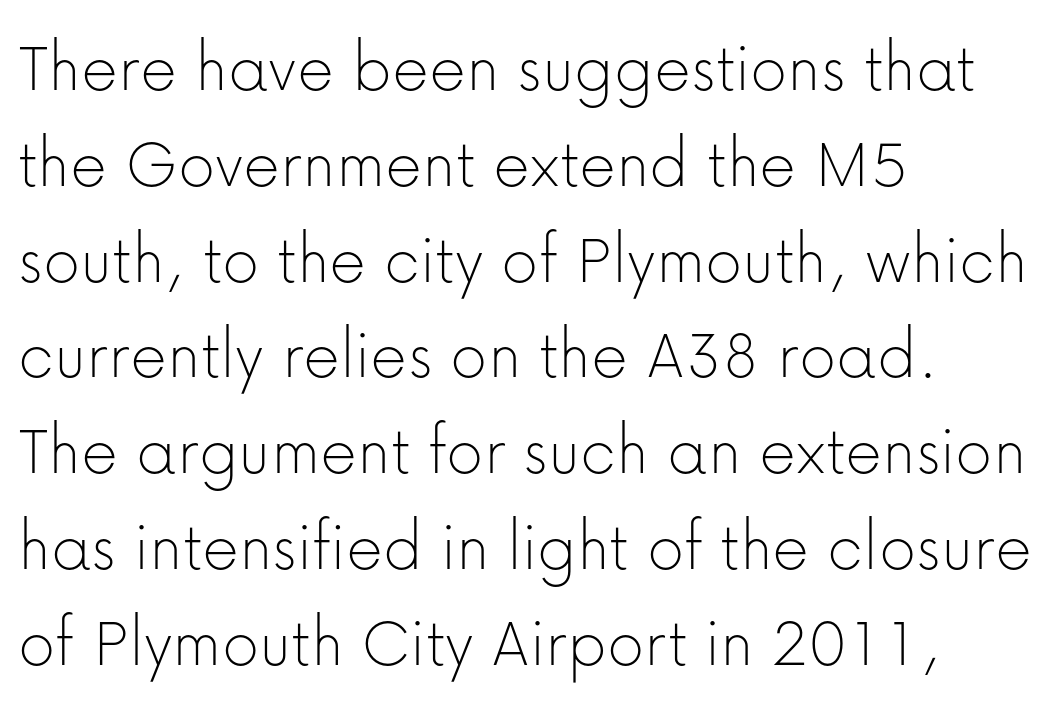
The image shows 72 px thin sans-serif type, upright; set left-aligned, normal line spacing (1.33x), normal letter spacing, not underlined; low stroke contrast and a medium x-height.
